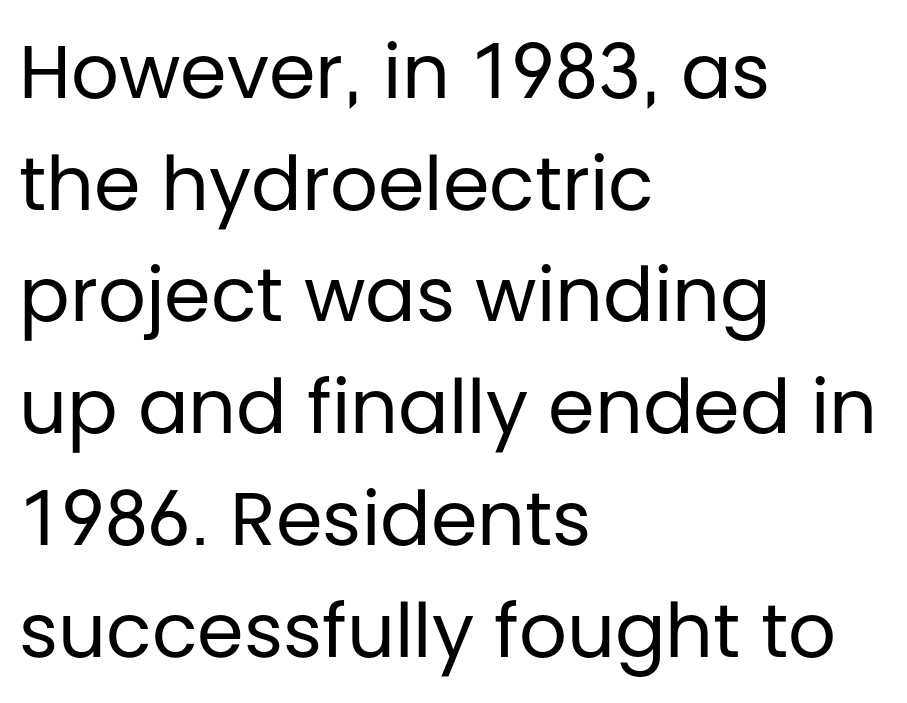
If you drew a line through each stem, it would be perfectly vertical. You could not count columns in this text — the font is proportionally spaced. Underlining? Definitely not there. Examine the stroke ends and you'll find no serifs. Does the leading feel generous? No, just average.
